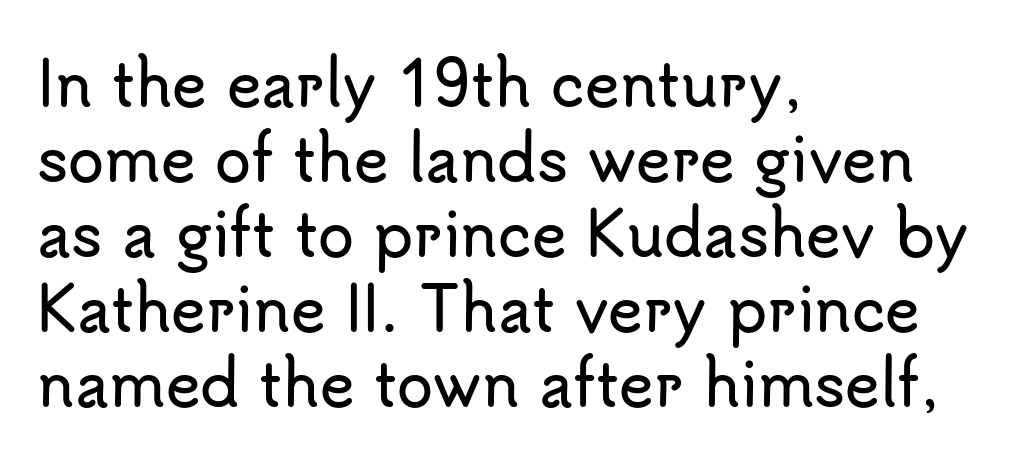
{"serif": "no", "italic": "no", "width": "normal", "stroke_contrast": "low", "x_height": "small", "monospaced": "no", "underline": "no", "align": "left", "line_spacing": "normal", "line_spacing_ratio": 1.27, "letter_spacing": "normal", "letter_spacing_em": 0.0, "glyph_px": 59}
